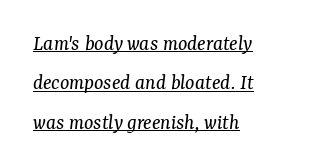
The type is set solid horizontally, with unmodified tracking. A quiet, ordinary-to-light weight characterises the typeface. Like a heading marked for emphasis, these lines bear an underscore. Is the type slanted? Yes — the strokes lean at a clear angle. Horizontally, the lines are justified to the leading edge only.
